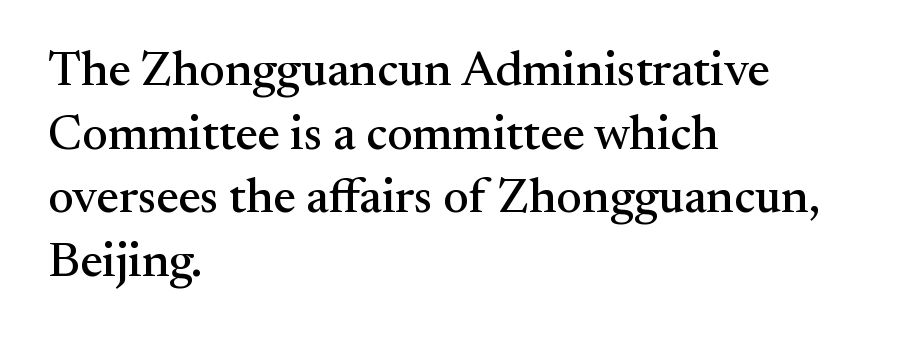
The image shows 49 px serif type, upright; set left-aligned, normal line spacing (1.3x), normal letter spacing, not underlined; medium stroke contrast and a small x-height.
